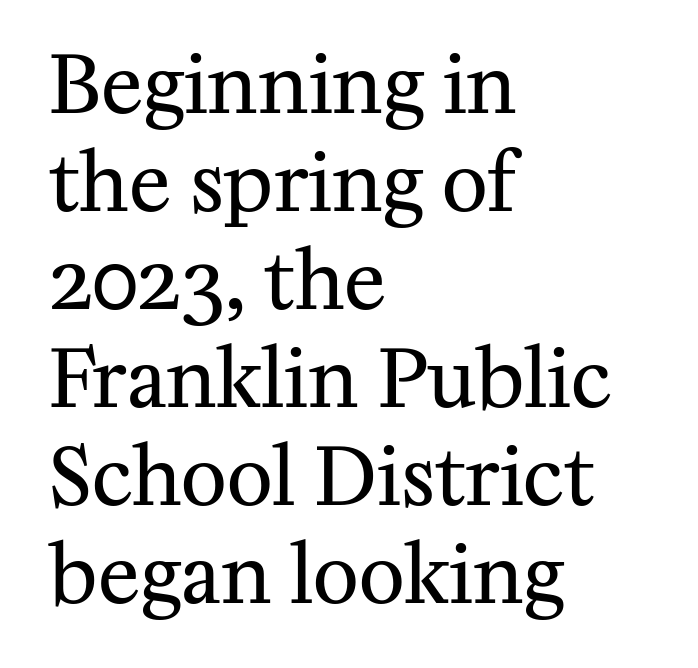
The image shows 79 px regular-weight serif type, upright; set left-aligned, line spacing 1.24x, normal letter spacing, not underlined; medium stroke contrast and a medium x-height.
